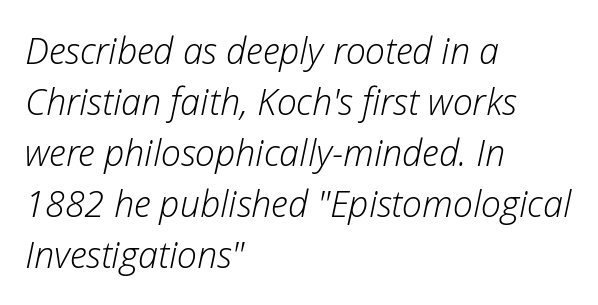
The image shows 36 px light type, italic (leaning right); set left-aligned, normal line spacing (1.42x), normal letter spacing, not underlined; low stroke contrast and a medium x-height.
